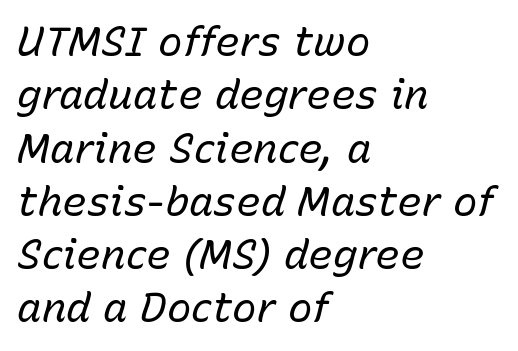
The image shows 41 px regular-weight type, italic (leaning right); set left-aligned, normal line spacing (1.3x), normal letter spacing, not underlined; low stroke contrast and a medium x-height.
